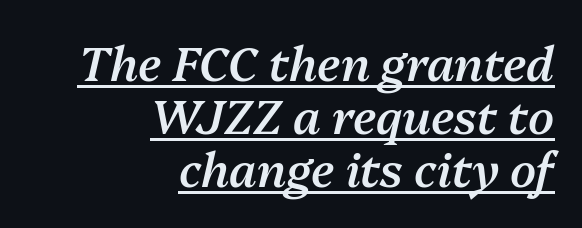
The image shows 47 px semibold type, italic (leaning right); set right-aligned, tight line spacing (1.13x), normal letter spacing, underlined; medium stroke contrast and a medium x-height.
